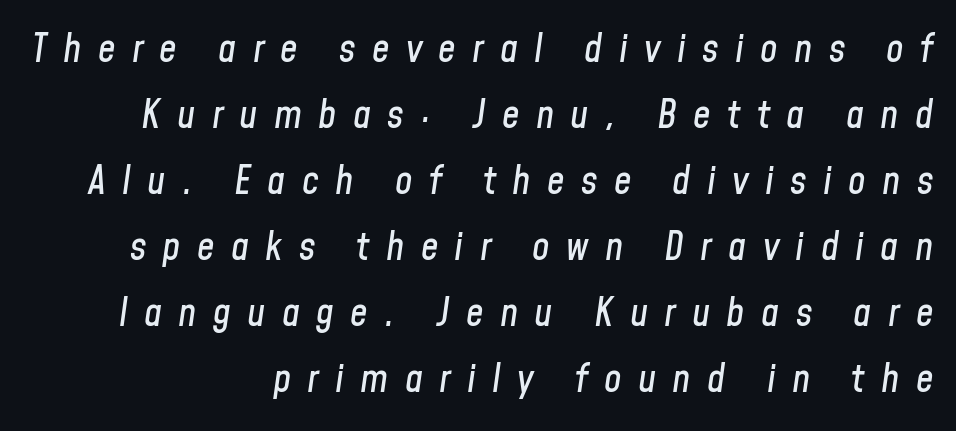
{"italic": "yes", "lean": "right", "slant_degrees": 8, "width": "condensed", "stroke_contrast": "low", "x_height": "medium", "monospaced": "no", "underline": "no", "align": "right", "line_spacing": "normal", "line_spacing_ratio": 1.69, "letter_spacing": "wide", "letter_spacing_em": 0.42, "glyph_px": 39}
